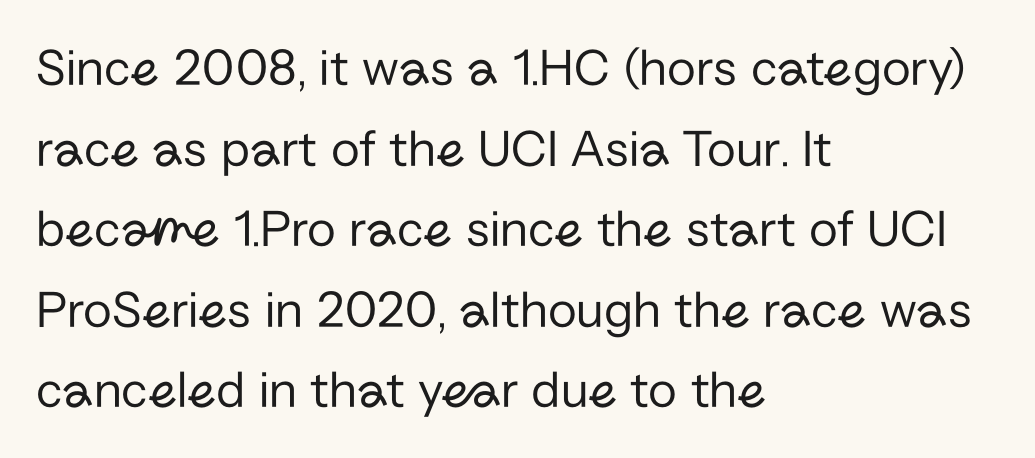
Q: Is the text bold? A: No.
Q: Is the text italic (slanted)? A: No, it is upright.
Q: Is the typeface a serif or a sans-serif typeface? A: Sans-serif.
Q: Is the text underlined? A: No.
Q: How is the paragraph aligned? A: Left-aligned.
Q: Is the spacing between letters normal or unusually wide? A: Normal.
Q: Is the spacing between lines tight, normal or loose? A: Normal.
Q: Width (condensed, normal, or wide)? A: Normal.
Q: Stroke contrast? A: Low.
Q: x-height? A: Medium.
Q: Monospaced? A: No.
